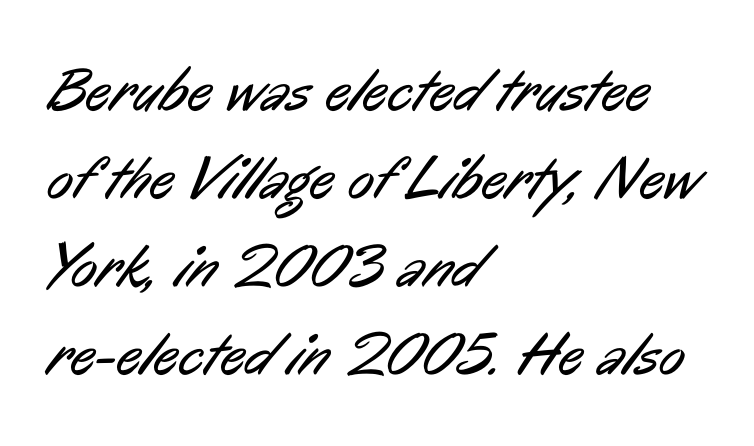
Q: Is the text bold? A: No.
Q: Is the typeface a serif or a sans-serif typeface? A: Sans-serif.
Q: Is the text underlined? A: No.
Q: How is the paragraph aligned? A: Left-aligned.
Q: Is the spacing between letters normal or unusually wide? A: Normal.
Q: Is the spacing between lines tight, normal or loose? A: Normal.
Q: Width (condensed, normal, or wide)? A: Condensed.
Q: Stroke contrast? A: Low.
Q: x-height? A: Medium.
Q: Monospaced? A: No.
